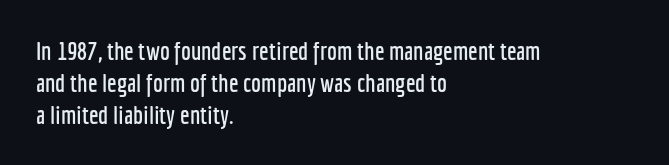
Summary of vertical rhythm: regular, with standard interline spacing. The string is rendered with underlining switched off. This rendering uses left alignment, leaving the right contour irregular. The lettering stays uniformly vertical, giving the passage a roman look. The horizontal fit of the characters is conventional and even.
